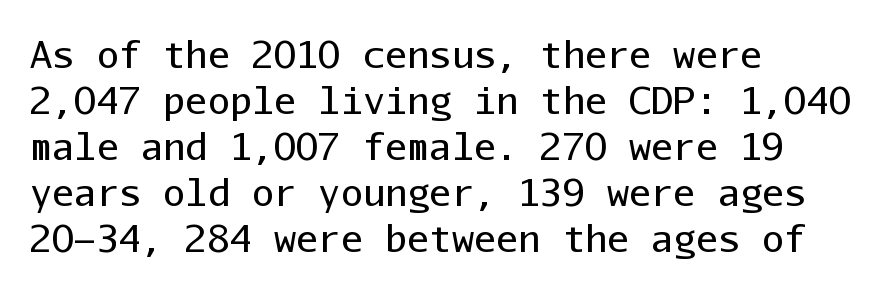
The image shows 37 px regular-weight sans-serif type, upright, monospaced; set left-aligned, line spacing 1.24x, normal letter spacing, not underlined; low stroke contrast and a medium x-height.
